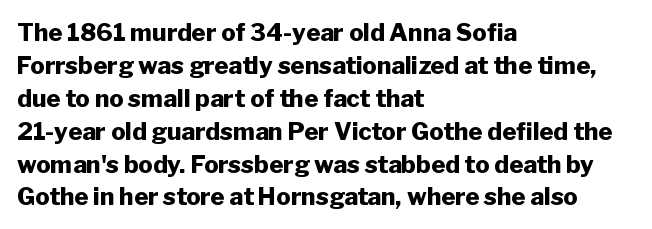
The tracking reads as untouched default to a designer's eye. Check the space under the baseline: it is left empty. The letters stand straight up with perfectly vertical stems. Each line starts at the same left margin while the right side varies. Weight check: bold — yes, fully. These lines sit exactly where default settings would place them.
